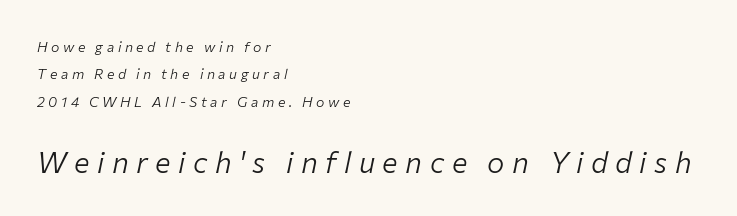
Q: Is the text bold? A: No.
Q: Is the text italic (slanted)? A: Yes, it leans right by about 12 degrees.
Q: Is the text underlined? A: No.
Q: How is the paragraph aligned? A: Left-aligned.
Q: Is the spacing between letters normal or unusually wide? A: Unusually wide.
Q: Is the spacing between lines tight, normal or loose? A: Loose.
Q: Which block of text is set in a larger size, the first (top) or the second (bottom)? A: The second (bottom) one.
Q: Width (condensed, normal, or wide)? A: Normal.
Q: Stroke contrast? A: Low.
Q: x-height? A: Medium.
Q: Monospaced? A: No.
